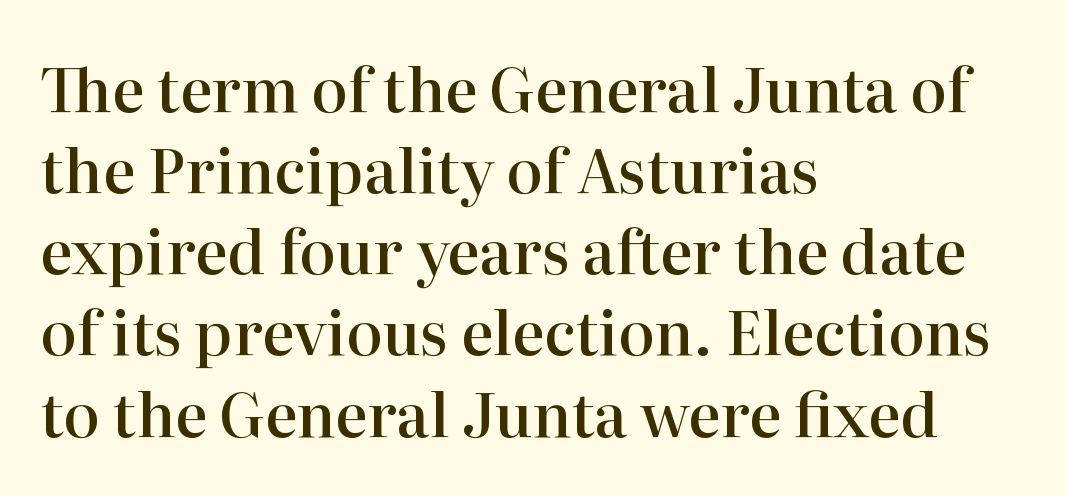
{"serif": "yes", "italic": "no", "bold": "semi", "weight": "semibold", "width": "normal", "stroke_contrast": "high", "x_height": "medium", "monospaced": "no", "underline": "no", "align": "left", "line_spacing": "normal", "line_spacing_ratio": 1.33, "letter_spacing": "normal", "letter_spacing_em": 0.0, "glyph_px": 61}
